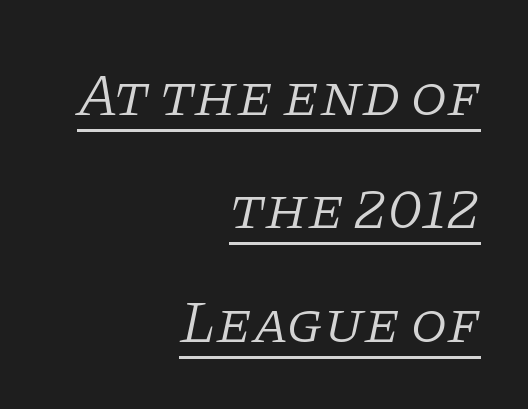
The image shows 60 px light serif type, italic (leaning right); set right-aligned, line spacing 1.89x, normal letter spacing, underlined; low stroke contrast and a large x-height.
